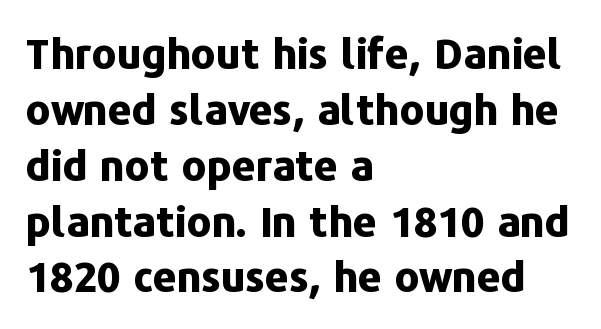
The image shows 42 px bold sans-serif type, upright; set left-aligned, normal line spacing (1.33x), normal letter spacing, not underlined; low stroke contrast and a medium x-height.
